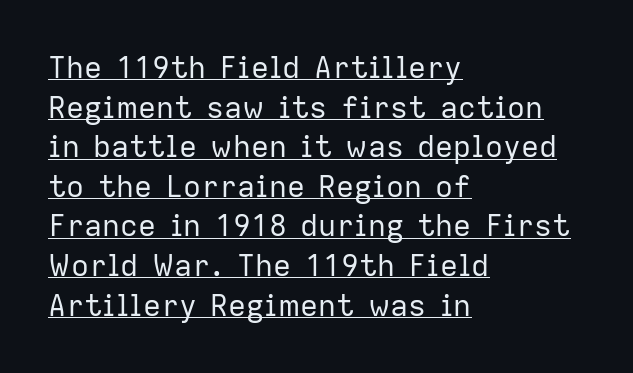
The image shows 30 px regular-weight sans-serif type, upright; set left-aligned, normal line spacing (1.32x), normal letter spacing, underlined; low stroke contrast and a medium x-height.
